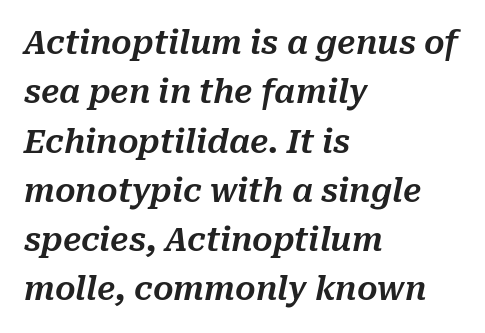
Q: Is the text italic (slanted)? A: Yes, it leans right by about 10 degrees.
Q: Is the text underlined? A: No.
Q: How is the paragraph aligned? A: Left-aligned.
Q: Is the spacing between letters normal or unusually wide? A: Normal.
Q: Is the spacing between lines tight, normal or loose? A: Normal.
Q: Width (condensed, normal, or wide)? A: Normal.
Q: Stroke contrast? A: Medium.
Q: x-height? A: Medium.
Q: Monospaced? A: No.
